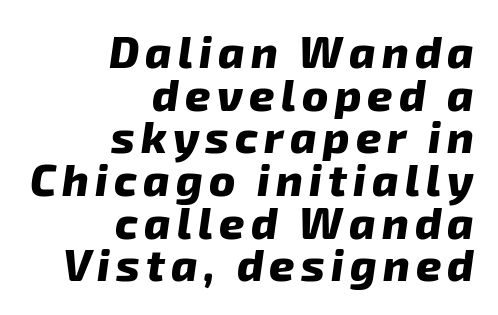
The image shows 44 px heavy type, italic (leaning right); set right-aligned, tight line spacing (0.97x), not underlined; low stroke contrast and a medium x-height.
